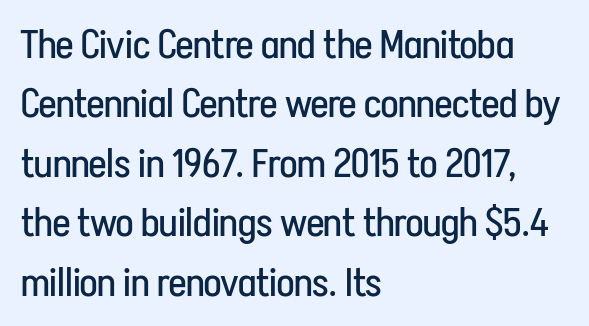
The image shows 41 px regular-weight, condensed sans-serif type, upright; set left-aligned, normal line spacing (1.45x), normal letter spacing, not underlined; low stroke contrast and a medium x-height.
